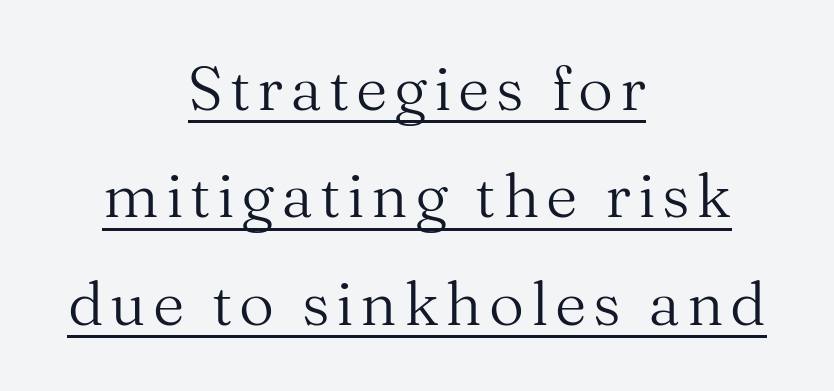
The font's upright variant was chosen for this text. You can see a thin bar hugging the bottom of the glyphs. The rendering uses natural spacing where letterforms have individual widths. Weight class: somewhere from thin through regular.
